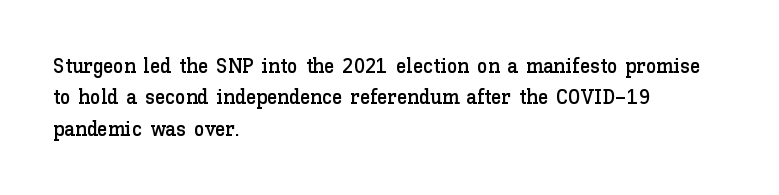
{"italic": "no", "underline": "no", "align": "left", "line_spacing": "normal", "line_spacing_ratio": 1.5, "letter_spacing": "normal", "letter_spacing_em": 0.0, "glyph_px": 21}
